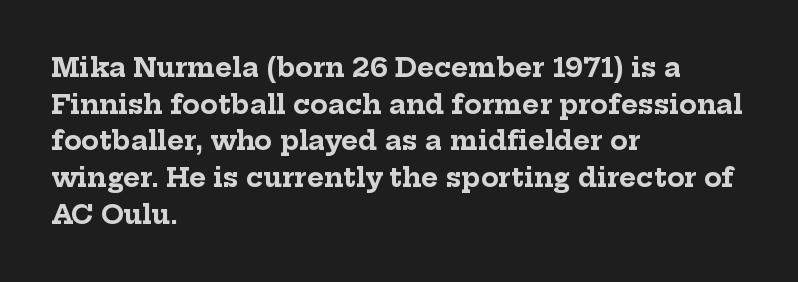
Q: Is the text bold? A: Yes.
Q: Is the text italic (slanted)? A: No, it is upright.
Q: Is the text underlined? A: No.
Q: How is the paragraph aligned? A: Left-aligned.
Q: Is the spacing between letters normal or unusually wide? A: Normal.
Q: Is the spacing between lines tight, normal or loose? A: Normal.
